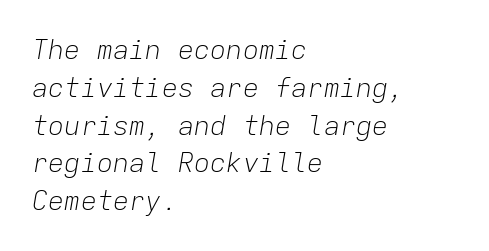
Q: Is the text bold? A: No.
Q: Is the text italic (slanted)? A: Yes, it leans right by about 9 degrees.
Q: Is the text underlined? A: No.
Q: How is the paragraph aligned? A: Left-aligned.
Q: Is the spacing between letters normal or unusually wide? A: Normal.
Q: Is the spacing between lines tight, normal or loose? A: Normal.
